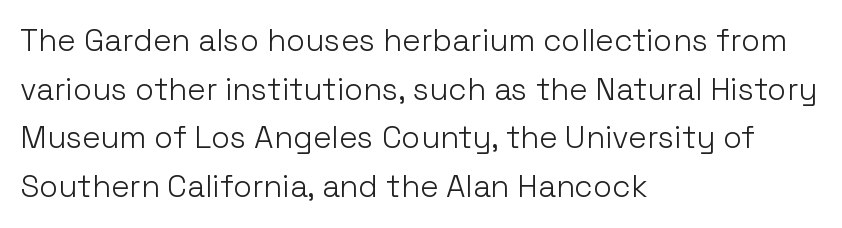
The image shows 31 px light sans-serif type, upright; set left-aligned, normal line spacing (1.57x), normal letter spacing, not underlined; low stroke contrast and a medium x-height.
